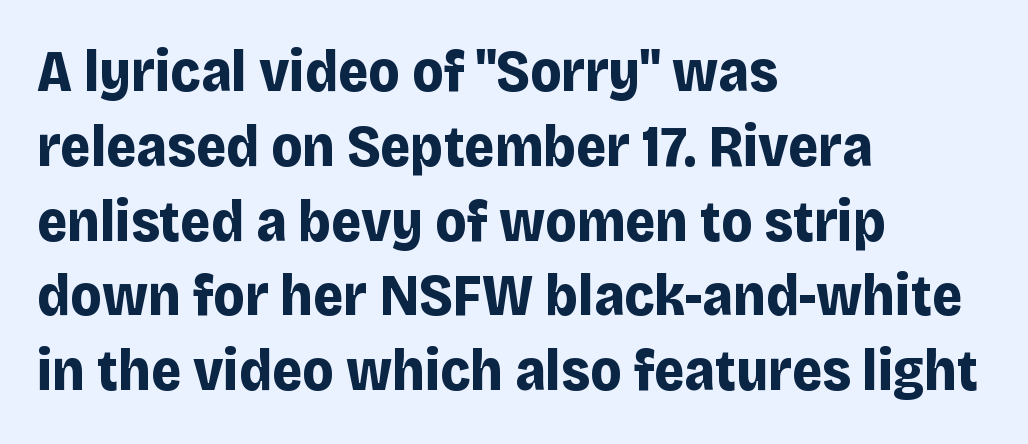
{"serif": "no", "italic": "no", "bold": "yes", "weight": "bold", "width": "normal", "stroke_contrast": "low", "x_height": "large", "monospaced": "no", "underline": "no", "align": "left", "line_spacing": "normal", "line_spacing_ratio": 1.29, "letter_spacing": "normal", "letter_spacing_em": 0.0, "glyph_px": 58}
